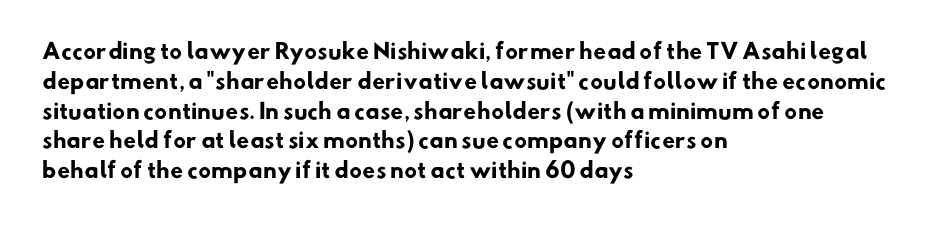
Q: Is the text bold? A: Yes.
Q: Is the text underlined? A: No.
Q: How is the paragraph aligned? A: Left-aligned.
Q: Is the spacing between letters normal or unusually wide? A: Normal.
Q: Is the spacing between lines tight, normal or loose? A: Normal.
